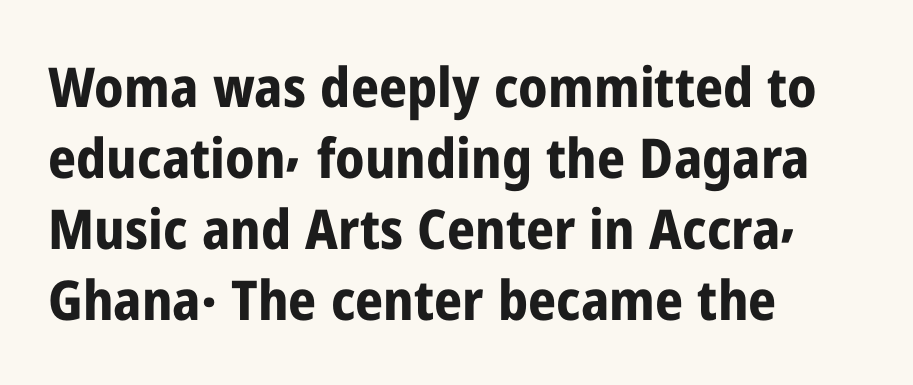
The image shows 55 px bold, condensed sans-serif type, upright; set left-aligned, normal line spacing (1.29x), normal letter spacing, not underlined; low stroke contrast and a medium x-height.
